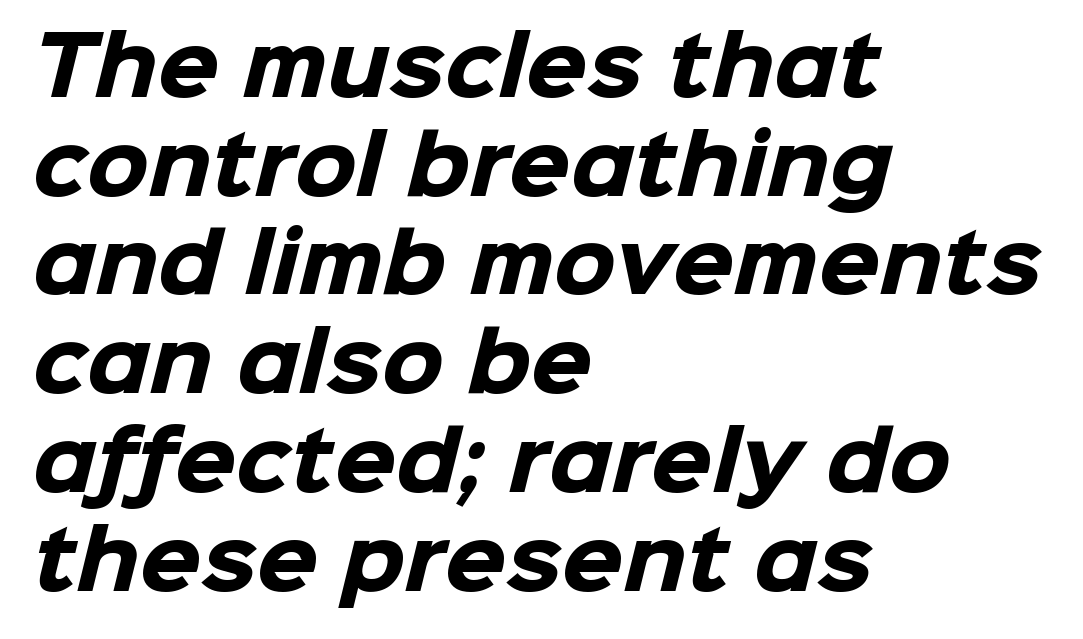
The image shows 79 px heavy sans-serif type; set left-aligned, normal line spacing (1.25x), normal letter spacing, not underlined; low stroke contrast and a medium x-height.
